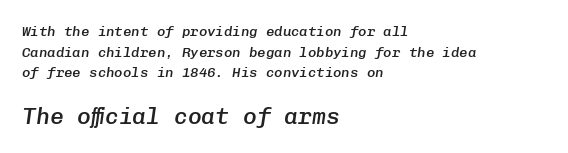
Q: Is the text bold? A: Semi-bold.
Q: Is the text italic (slanted)? A: Yes, it leans right by about 8 degrees.
Q: Is the text underlined? A: No.
Q: How is the paragraph aligned? A: Left-aligned.
Q: Is the spacing between letters normal or unusually wide? A: Normal.
Q: Is the spacing between lines tight, normal or loose? A: Normal.
Q: Which block of text is set in a larger size, the first (top) or the second (bottom)? A: The second (bottom) one.
